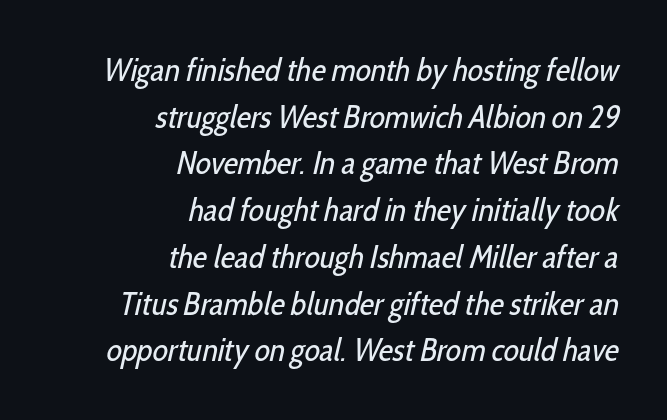
Q: Is the text bold? A: No.
Q: Is the typeface a serif or a sans-serif typeface? A: Sans-serif.
Q: Is the text underlined? A: No.
Q: How is the paragraph aligned? A: Right-aligned.
Q: Is the spacing between letters normal or unusually wide? A: Normal.
Q: Is the spacing between lines tight, normal or loose? A: Normal.
Q: Width (condensed, normal, or wide)? A: Condensed.
Q: Stroke contrast? A: Low.
Q: x-height? A: Medium.
Q: Monospaced? A: No.
